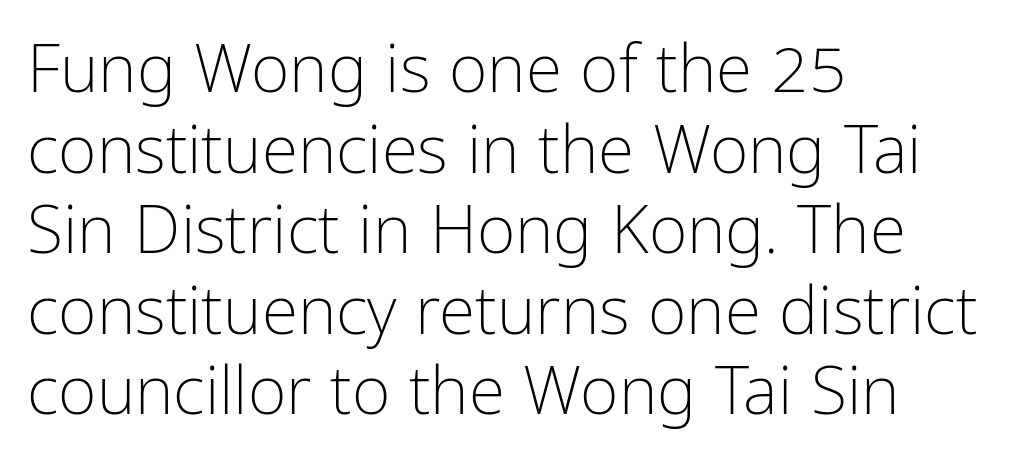
{"serif": "no", "italic": "no", "bold": "no", "weight": "light", "width": "condensed", "stroke_contrast": "low", "x_height": "medium", "monospaced": "no", "underline": "no", "align": "left", "line_spacing_ratio": 1.22, "letter_spacing": "normal", "letter_spacing_em": 0.0, "glyph_px": 66}
